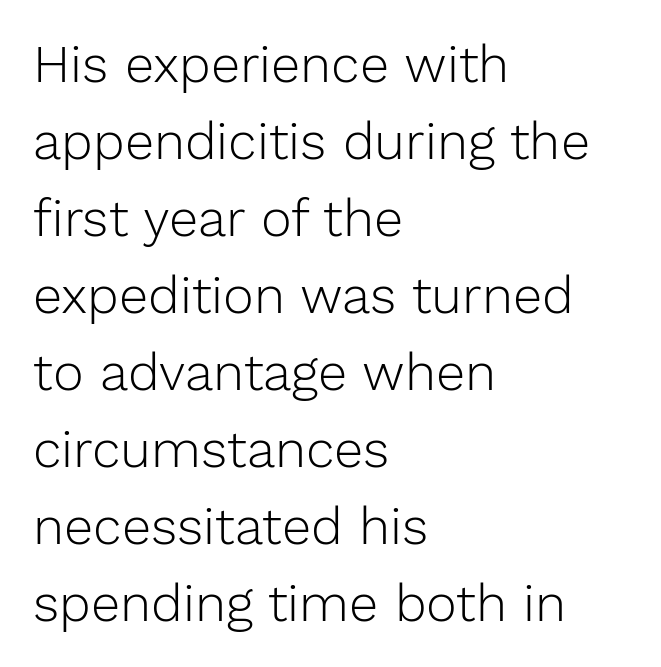
Proportional: the letters do not fall into vertical columns. Quick note: interline space is typical. Does the type have serifs? No, each stem ends abruptly. These lines keep a tight, regular rhythm from letter to letter.
